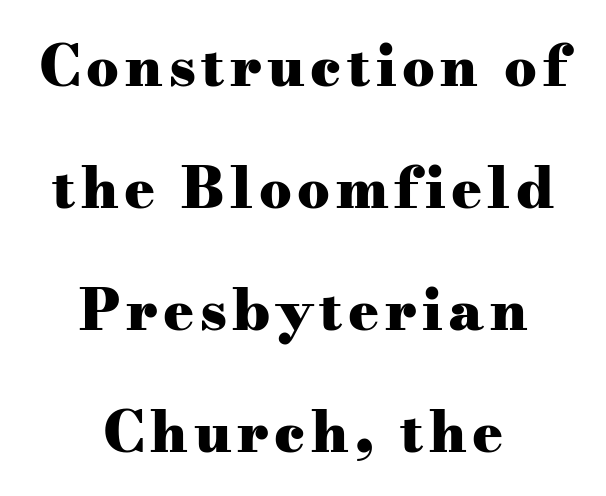
A great deal of white space separates one row of letters from the next. Visually the block forms a symmetrical silhouette, jagged on both flanks. Posture: straight, roman, zero tilt. Check where the strokes stop: tiny serifs finish them off. Is this a fixed-width face? No — the glyphs have proportional, varying widths.
